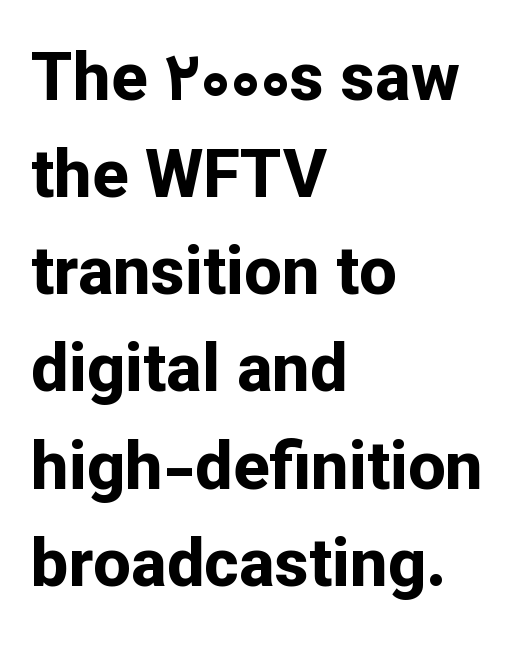
Letterform terminals end flat and unadorned throughout the passage. Layout note: lines flush left. Here the designer chose a conventional face with non-uniform glyph widths. A typesetter would call this leading conventional body-copy spacing.
